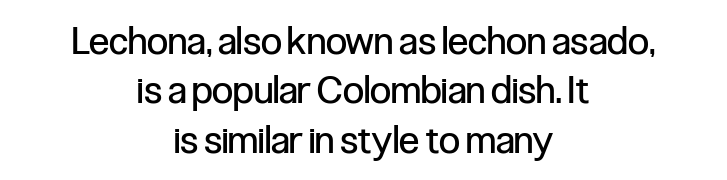
Q: Is the text bold? A: No.
Q: Is the text italic (slanted)? A: No, it is upright.
Q: Is the typeface a serif or a sans-serif typeface? A: Sans-serif.
Q: Is the text underlined? A: No.
Q: How is the paragraph aligned? A: Centered.
Q: Is the spacing between letters normal or unusually wide? A: Normal.
Q: Is the spacing between lines tight, normal or loose? A: Normal.
Q: Width (condensed, normal, or wide)? A: Condensed.
Q: Stroke contrast? A: Low.
Q: x-height? A: Medium.
Q: Monospaced? A: No.
